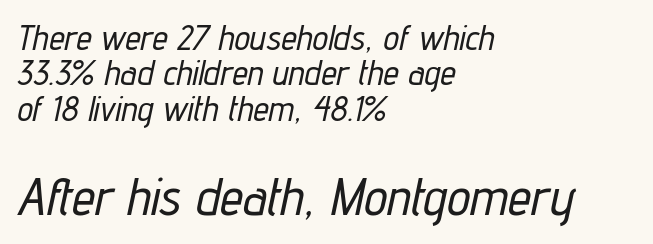
Q: Is the text italic (slanted)? A: Yes, it leans right by about 12 degrees.
Q: Is the text underlined? A: No.
Q: How is the paragraph aligned? A: Left-aligned.
Q: Is the spacing between letters normal or unusually wide? A: Normal.
Q: Is the spacing between lines tight, normal or loose? A: Tight.
Q: Which block of text is set in a larger size, the first (top) or the second (bottom)? A: The second (bottom) one.
Q: Width (condensed, normal, or wide)? A: Condensed.
Q: Stroke contrast? A: Low.
Q: x-height? A: Medium.
Q: Monospaced? A: No.
